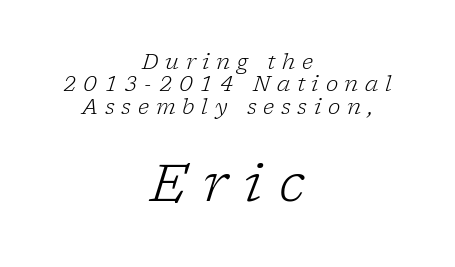
Serifs: yes, visible at the terminals of the letterforms. The paragraph has two soft edges and a firm central axis. Slant detected: the letters are inclined. Rule under the text: the space is simply empty. Note the varied advance widths — an 'i' is clearly narrower than an 'm'.
